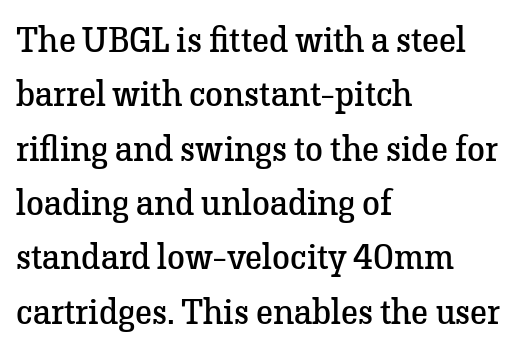
The space directly below the letters is spotless. Leading: standard. The typesetting does not lean heavy: it is not bold. The axis of the letterforms is exactly vertical. I'd call this a serif setting — the letters wear small feet. Standard letterfit; no display-style spreading of the glyphs.
